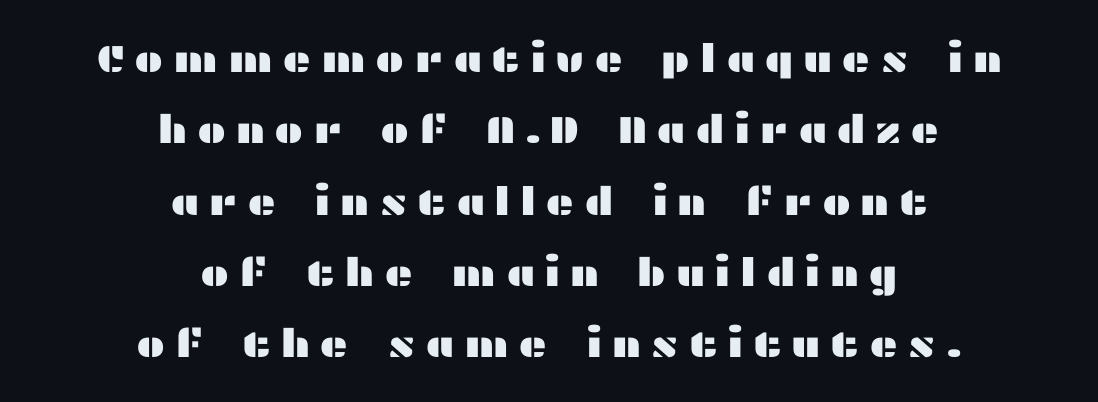
{"serif": "no", "italic": "no", "width": "wide", "stroke_contrast": "medium", "x_height": "medium", "monospaced": "no", "underline": "no", "align": "center", "line_spacing_ratio": 1.83, "letter_spacing": "wide", "letter_spacing_em": 0.24, "glyph_px": 39}
